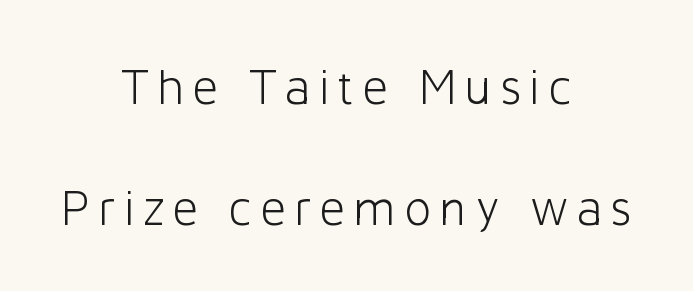
{"serif": "no", "italic": "no", "bold": "no", "weight": "light", "width": "normal", "stroke_contrast": "low", "x_height": "medium", "monospaced": "no", "underline": "no", "align": "center", "line_spacing": "loose", "line_spacing_ratio": 2.38, "glyph_px": 51}
